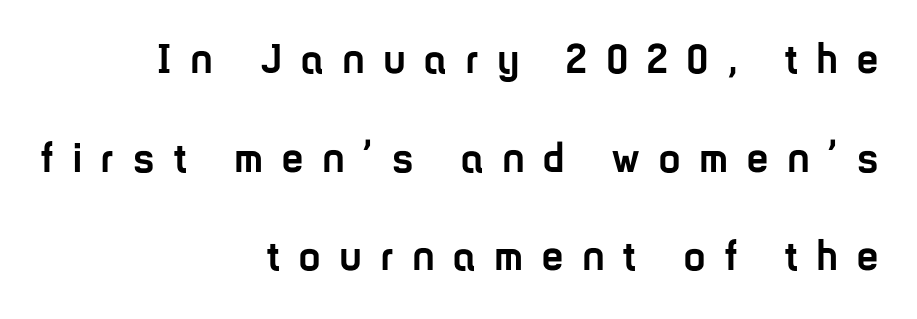
The image shows 42 px semibold, condensed sans-serif type, upright; set right-aligned, loose line spacing (2.35x), unusually wide letter spacing (+0.47 em), not underlined; low stroke contrast and a medium x-height.
